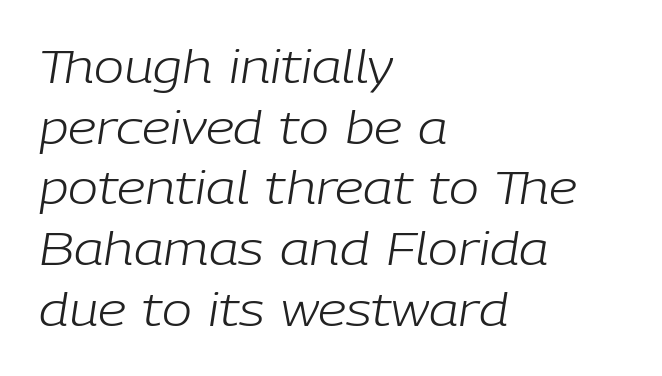
These lines are rendered in a variable-pitch font. Baseline-to-baseline distance is the conventional proportion of letter height. All the whitespace from short lines collects on the right. Characters follow at the spacing the type designer built in.
